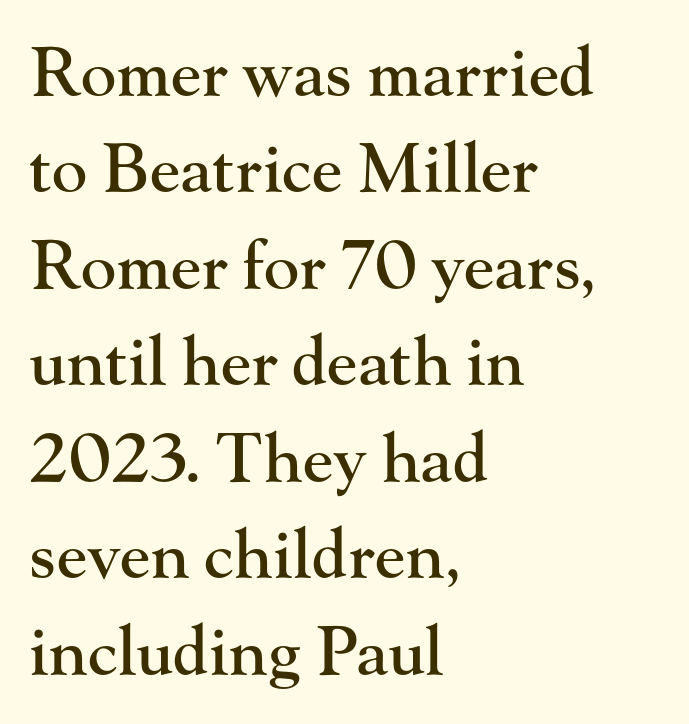
These lines were composed using upright roman letters. Only glyphs here, with clear space below each row. Looks like regular typesetting: each glyph gets only the width it needs. Does the copy run flush right? No — it runs flush left.
